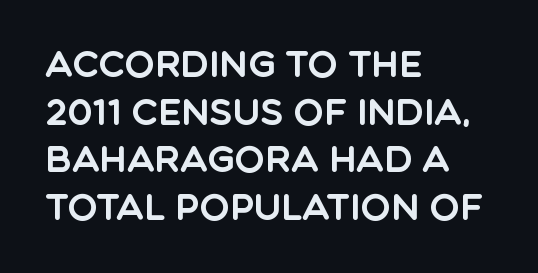
Q: Is the text italic (slanted)? A: No, it is upright.
Q: Is the typeface a serif or a sans-serif typeface? A: Sans-serif.
Q: Is the text underlined? A: No.
Q: How is the paragraph aligned? A: Left-aligned.
Q: Is the spacing between letters normal or unusually wide? A: Normal.
Q: Is the spacing between lines tight, normal or loose? A: Normal.
Q: Width (condensed, normal, or wide)? A: Normal.
Q: x-height? A: Large.
Q: Monospaced? A: No.
